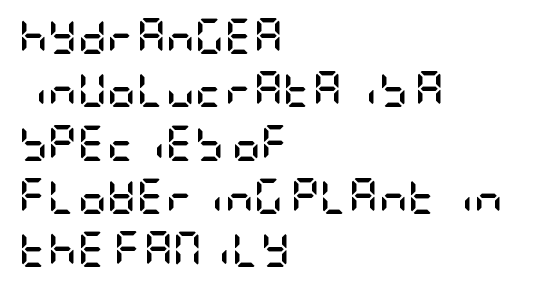
The image shows 36 px semibold, condensed sans-serif type, upright; set left-aligned, normal line spacing (1.48x), normal letter spacing, not underlined; low stroke contrast and a large x-height.
